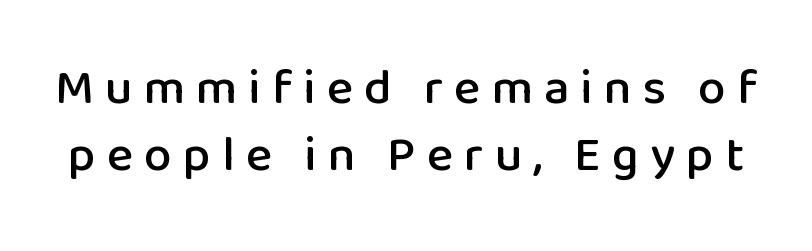
The type family on display is of the sans-serif kind. Descenders are the only things crossing below the line. Line spacing here is normal. Style check: upright.
